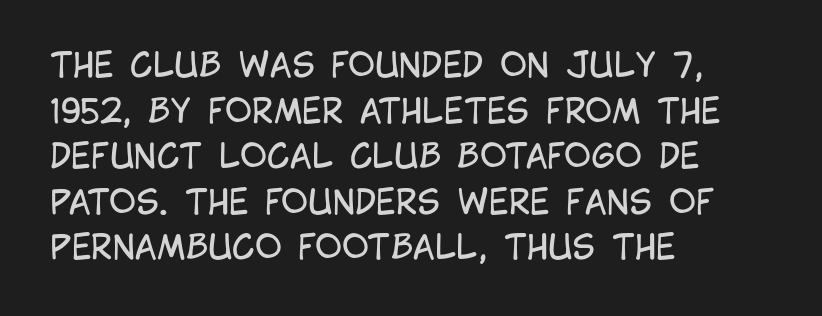
Caption: face not bold, strokes unweighted. The tracking reads as untouched default to a designer's eye. Lines of text with bare space underneath. Spacing verdict: proportional, widths tailored to each character.
